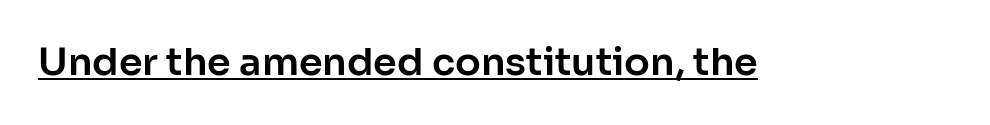
{"serif": "no", "italic": "no", "width": "normal", "stroke_contrast": "low", "x_height": "medium", "monospaced": "no", "underline": "yes", "letter_spacing": "normal", "letter_spacing_em": 0.0, "glyph_px": 38}
